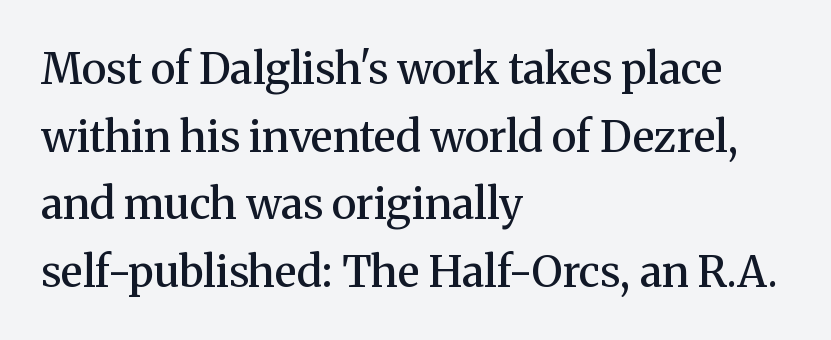
{"serif": "yes", "italic": "no", "bold": "semi", "weight": "semibold", "width": "normal", "stroke_contrast": "medium", "x_height": "medium", "monospaced": "no", "underline": "no", "align": "left", "line_spacing": "normal", "line_spacing_ratio": 1.57, "letter_spacing": "normal", "letter_spacing_em": 0.0, "glyph_px": 43}
